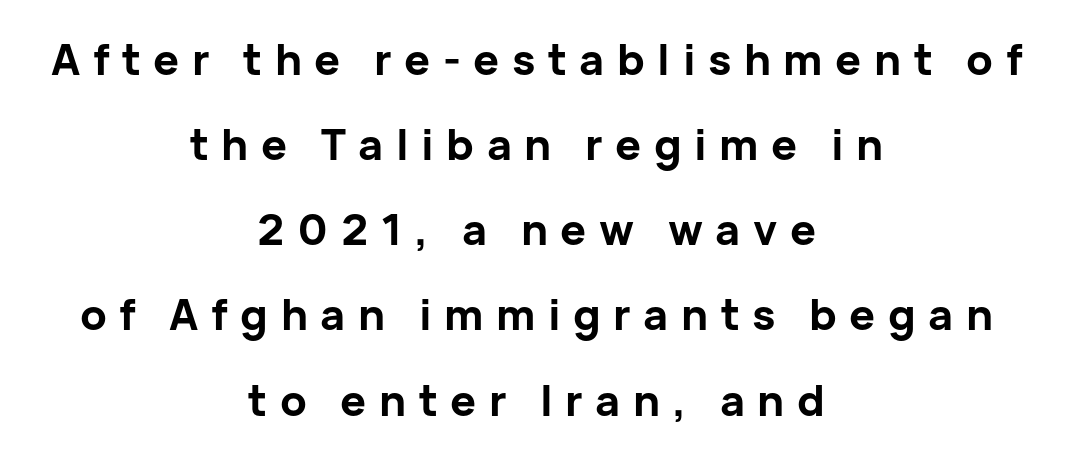
Q: Is the text bold? A: Yes.
Q: Is the text italic (slanted)? A: No, it is upright.
Q: Is the typeface a serif or a sans-serif typeface? A: Sans-serif.
Q: Is the text underlined? A: No.
Q: How is the paragraph aligned? A: Centered.
Q: Is the spacing between letters normal or unusually wide? A: Unusually wide.
Q: Is the spacing between lines tight, normal or loose? A: Loose.
Q: Width (condensed, normal, or wide)? A: Normal.
Q: Stroke contrast? A: Low.
Q: x-height? A: Medium.
Q: Monospaced? A: No.
